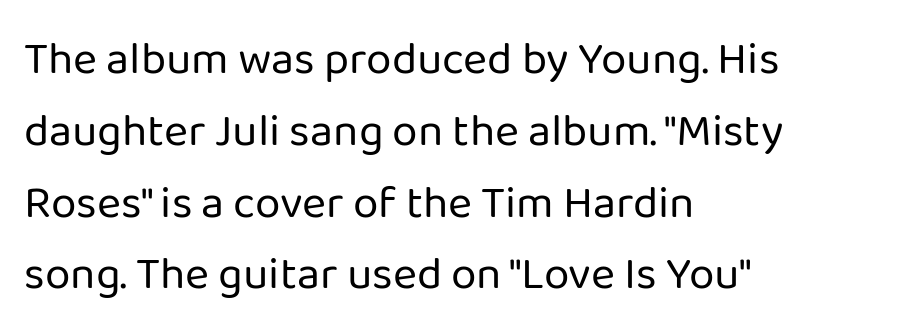
Q: Is the text bold? A: No.
Q: Is the text italic (slanted)? A: No, it is upright.
Q: Is the typeface a serif or a sans-serif typeface? A: Sans-serif.
Q: Is the text underlined? A: No.
Q: How is the paragraph aligned? A: Left-aligned.
Q: Is the spacing between letters normal or unusually wide? A: Normal.
Q: Is the spacing between lines tight, normal or loose? A: Normal.
Q: Width (condensed, normal, or wide)? A: Normal.
Q: Stroke contrast? A: Low.
Q: x-height? A: Medium.
Q: Monospaced? A: No.
